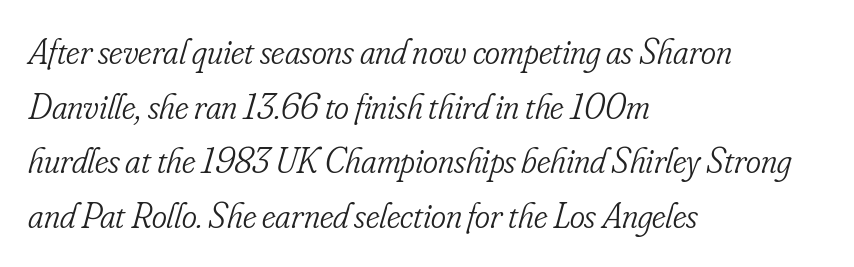
{"serif": "yes", "italic": "yes", "lean": "right", "slant_degrees": 16, "bold": "no", "weight": "light", "width": "condensed", "stroke_contrast": "low", "x_height": "small", "monospaced": "no", "underline": "no", "align": "left", "line_spacing": "normal", "line_spacing_ratio": 1.52, "letter_spacing": "normal", "letter_spacing_em": 0.0, "glyph_px": 36}
